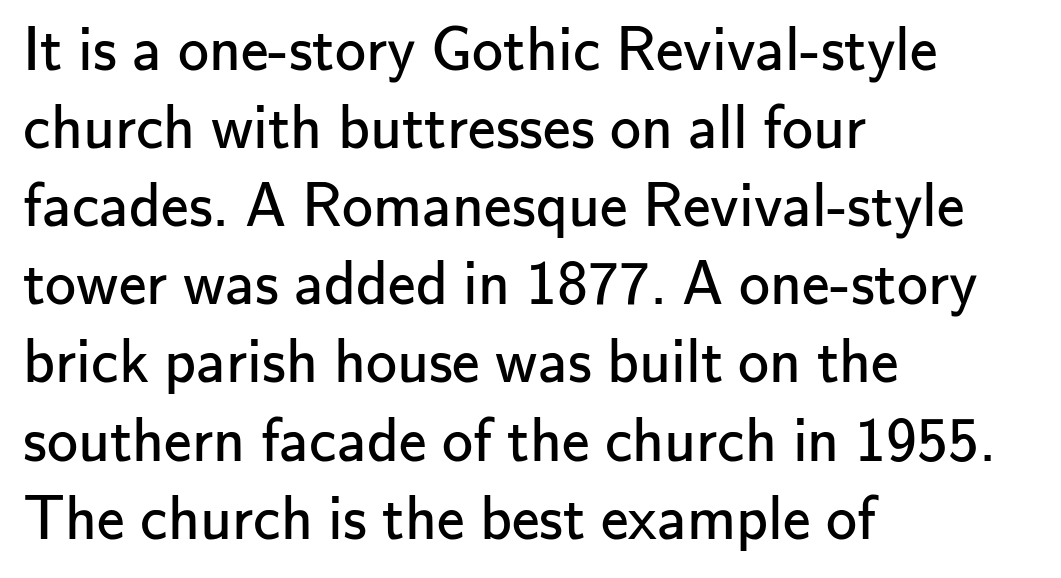
Q: Is the text bold? A: No.
Q: Is the text italic (slanted)? A: No, it is upright.
Q: Is the typeface a serif or a sans-serif typeface? A: Sans-serif.
Q: Is the text underlined? A: No.
Q: How is the paragraph aligned? A: Left-aligned.
Q: Is the spacing between letters normal or unusually wide? A: Normal.
Q: Is the spacing between lines tight, normal or loose? A: Normal.
Q: Width (condensed, normal, or wide)? A: Normal.
Q: Stroke contrast? A: Low.
Q: x-height? A: Small.
Q: Monospaced? A: No.
